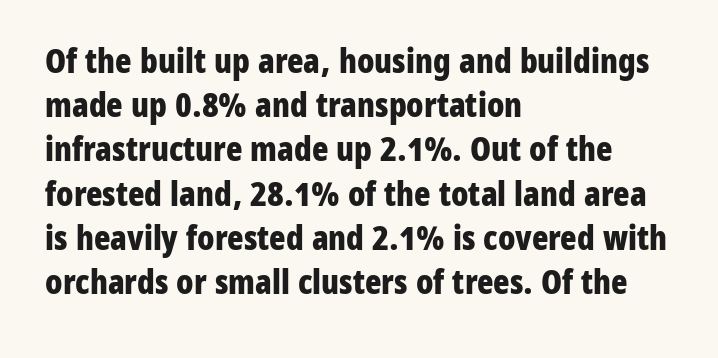
Q: Is the text bold? A: Yes.
Q: Is the text italic (slanted)? A: No, it is upright.
Q: Is the typeface a serif or a sans-serif typeface? A: Sans-serif.
Q: Is the text underlined? A: No.
Q: How is the paragraph aligned? A: Left-aligned.
Q: Is the spacing between letters normal or unusually wide? A: Normal.
Q: Is the spacing between lines tight, normal or loose? A: Normal.
Q: Width (condensed, normal, or wide)? A: Condensed.
Q: Stroke contrast? A: Low.
Q: x-height? A: Medium.
Q: Monospaced? A: No.
